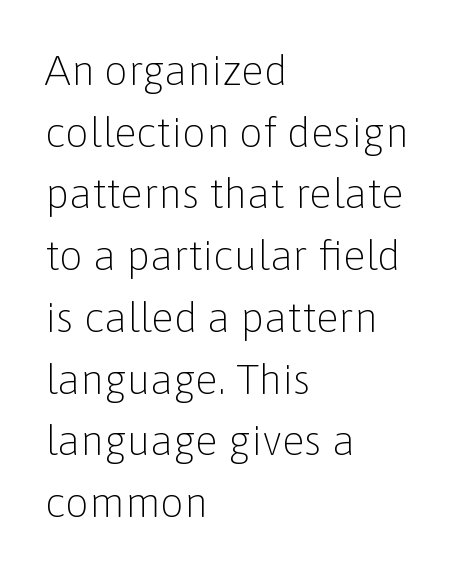
The lettering holds an erect, upright posture throughout. Think of a printed novel: that variable character pitch is what you see here. Every row of glyphs begins at an identical x-position on the left. The face used here is rendered with its standard letterfit. The leading is moderate, giving the passage an even texture.
